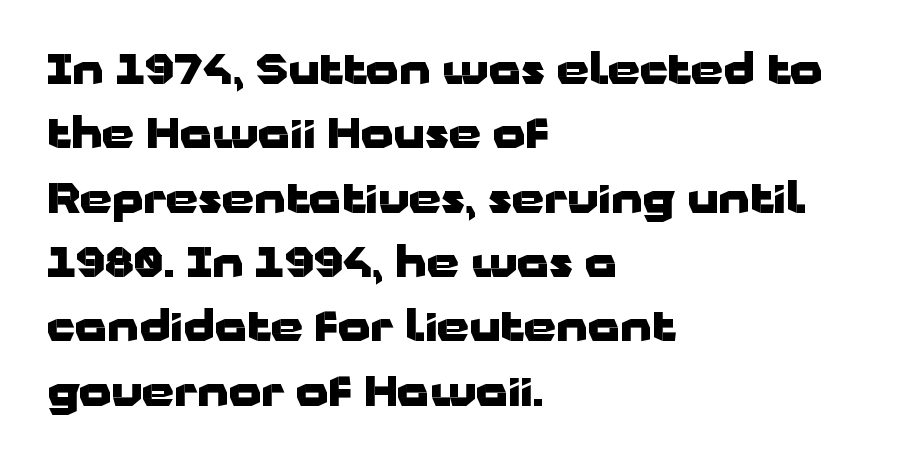
The image shows 41 px heavy, wide sans-serif type, upright; set left-aligned, normal line spacing (1.57x), normal letter spacing, not underlined; low stroke contrast and a medium x-height.
